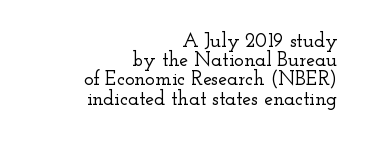
Visually the block forms a straight wall on the right and a jagged coastline on the left. The space directly below the letters is spotless. These lines were composed using upright roman letters. This block would grow much taller if given ordinary leading; it's compressed now. The rendering keeps characters at their native spacing.
